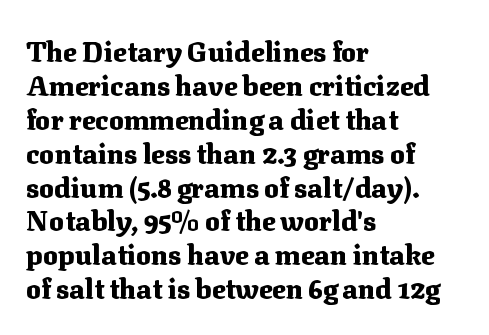
{"serif": "yes", "italic": "no", "bold": "yes", "weight": "heavy", "width": "normal", "stroke_contrast": "medium", "x_height": "medium", "monospaced": "no", "underline": "no", "align": "left", "line_spacing_ratio": 1.21, "letter_spacing": "normal", "letter_spacing_em": 0.0, "glyph_px": 28}
